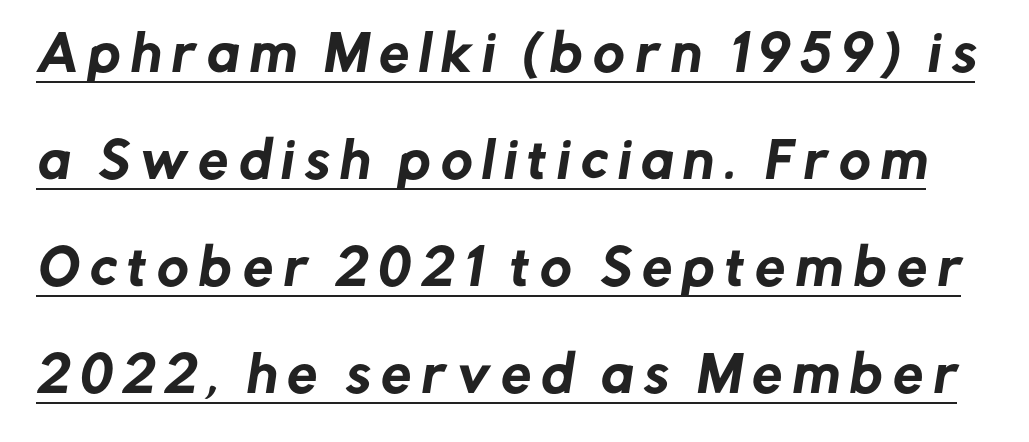
Q: Is the typeface a serif or a sans-serif typeface? A: Sans-serif.
Q: Is the text underlined? A: Yes.
Q: Is the spacing between letters normal or unusually wide? A: Unusually wide.
Q: Is the spacing between lines tight, normal or loose? A: Loose.
Q: Width (condensed, normal, or wide)? A: Normal.
Q: Stroke contrast? A: Low.
Q: x-height? A: Medium.
Q: Monospaced? A: No.
